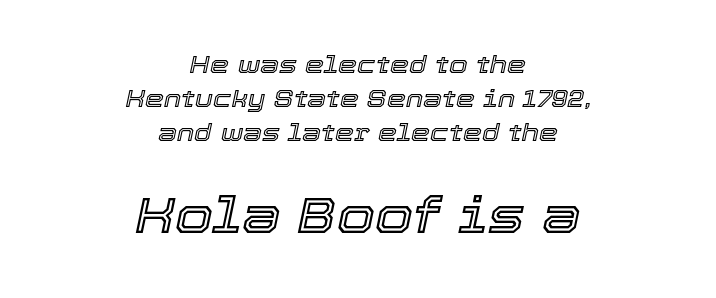
The second block has been scaled up relative to the first. In terms of letterspacing, this is plain default setting. Notice how the passage keeps no hard edge, just a central spine. A typesetter would call this proportional, since set widths differ per character. The font's italic variant was chosen for this text. The passage shown stacks its lines at a standard gap.
